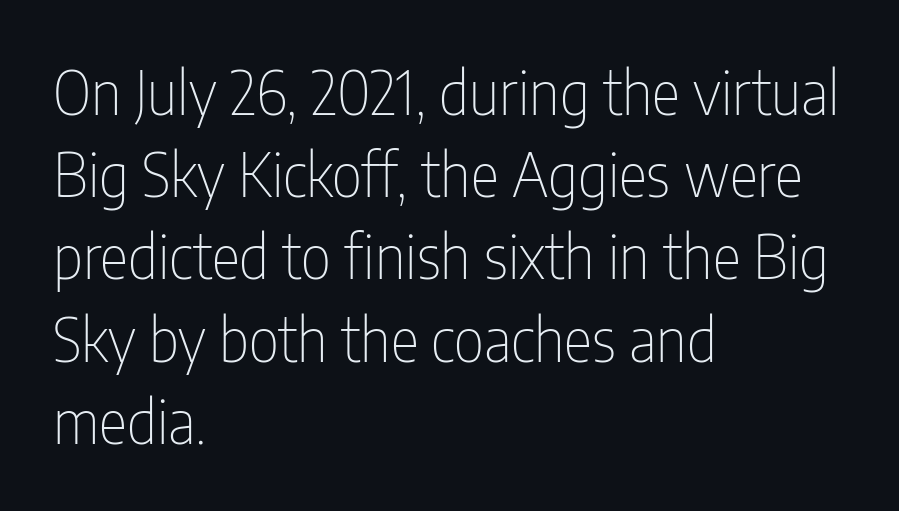
{"serif": "no", "italic": "no", "bold": "no", "weight": "thin", "width": "condensed", "stroke_contrast": "low", "x_height": "medium", "monospaced": "no", "underline": "no", "align": "left", "line_spacing": "normal", "line_spacing_ratio": 1.37, "letter_spacing": "normal", "letter_spacing_em": 0.0, "glyph_px": 60}
